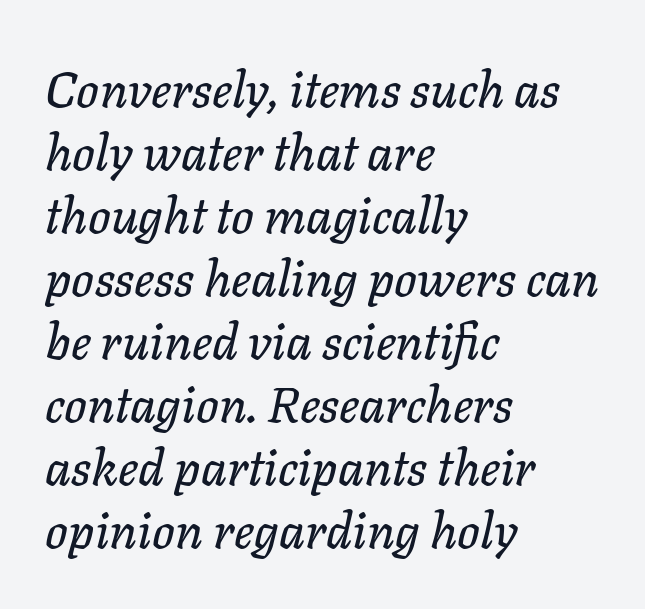
Q: Is the text italic (slanted)? A: Yes, it leans right by about 11 degrees.
Q: Is the text underlined? A: No.
Q: How is the paragraph aligned? A: Left-aligned.
Q: Is the spacing between letters normal or unusually wide? A: Normal.
Q: Is the spacing between lines tight, normal or loose? A: Normal.
Q: Width (condensed, normal, or wide)? A: Normal.
Q: Stroke contrast? A: Low.
Q: x-height? A: Medium.
Q: Monospaced? A: No.
